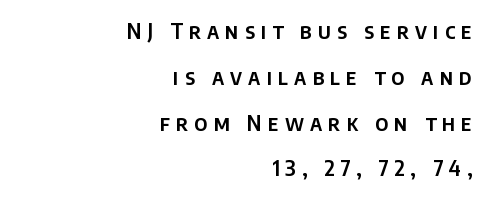
Whoever set this chose breathing room over compactness in the vertical rhythm. The lettering stays uniformly vertical, giving the passage a roman look. This rendering features lettering with no underline. One-word summary of the alignment: right. This sample uses expanded letter spacing, leaving extra air between glyphs.
